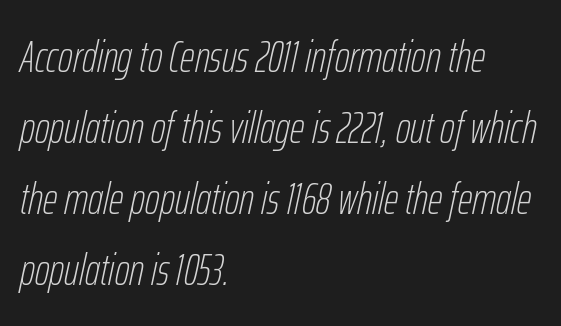
You could not count columns in this text — the font is proportionally spaced. Designer's note — italics engaged. Check under the words: just untouched page. Evenly set lines give the paragraph a standard silhouette.
